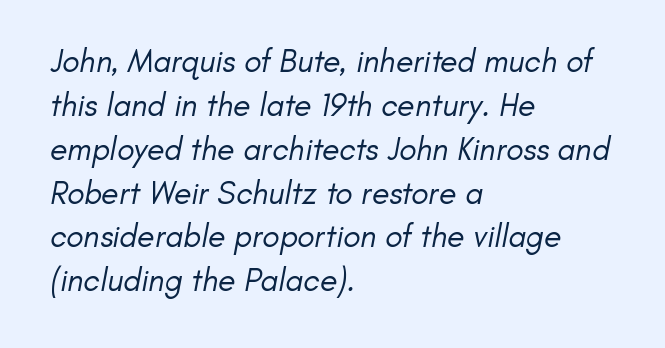
The image shows 32 px regular-weight sans-serif type; set left-aligned, normal line spacing (1.37x), normal letter spacing, not underlined; low stroke contrast and a small x-height.
